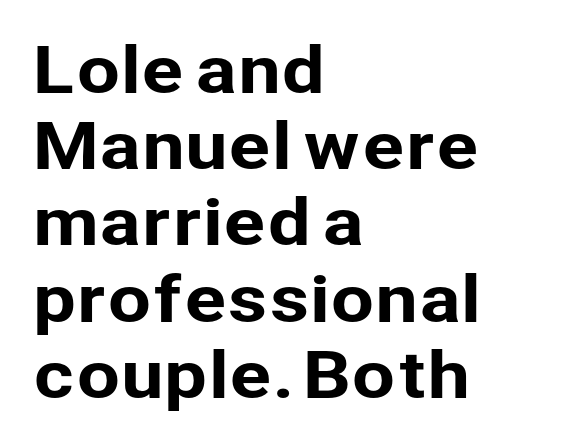
The image shows 63 px sans-serif type, upright; set left-aligned, line spacing 1.21x, normal letter spacing, not underlined; low stroke contrast and a medium x-height.
